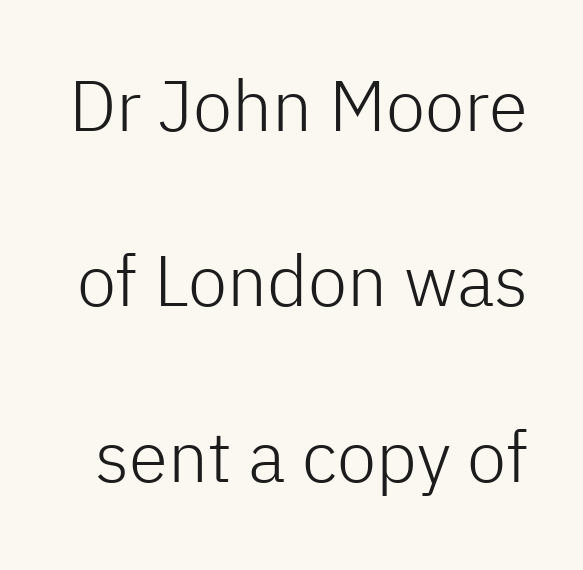
{"serif": "no", "italic": "no", "bold": "no", "weight": "light", "width": "normal", "stroke_contrast": "low", "x_height": "medium", "monospaced": "no", "underline": "no", "line_spacing": "loose", "line_spacing_ratio": 2.47, "letter_spacing": "normal", "letter_spacing_em": 0.0, "glyph_px": 71}
